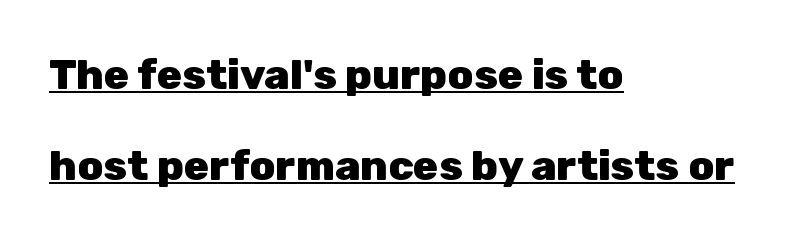
The image shows 42 px heavy sans-serif type, upright; set left-aligned, loose line spacing (2.17x), normal letter spacing, underlined; low stroke contrast and a medium x-height.
